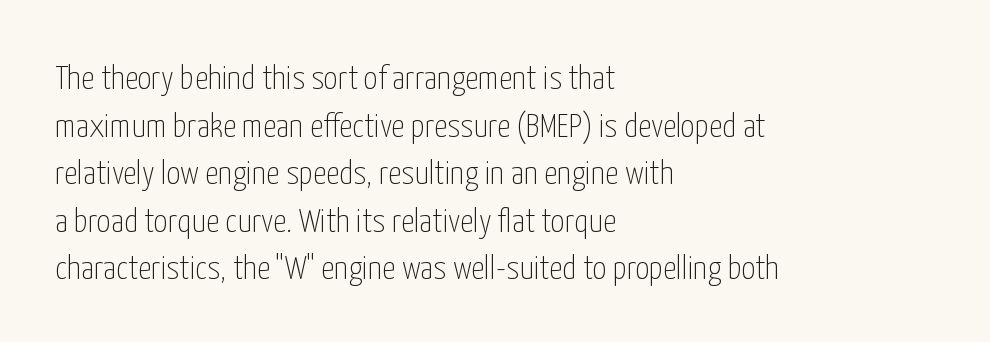
The image shows 34 px thin, condensed sans-serif type, upright; set left-aligned, normal line spacing (1.4x), normal letter spacing, not underlined; low stroke contrast and a medium x-height.
